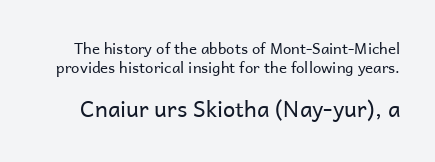
Quick note: not italic, upright. This layout puts the modest block above and the oversized block below. On a weight scale, this lands at 450 or below. Horizontal bands of white between lines are of average thickness. The tracking reads as untouched default to a designer's eye. Underlining? Definitely not there.
